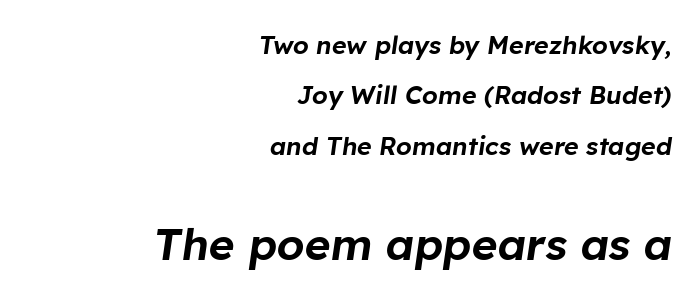
Q: Is the text italic (slanted)? A: Yes, it leans right by about 8 degrees.
Q: Is the text underlined? A: No.
Q: How is the paragraph aligned? A: Right-aligned.
Q: Is the spacing between letters normal or unusually wide? A: Normal.
Q: Is the spacing between lines tight, normal or loose? A: Loose.
Q: Which block of text is set in a larger size, the first (top) or the second (bottom)? A: The second (bottom) one.
Q: Width (condensed, normal, or wide)? A: Normal.
Q: Stroke contrast? A: Low.
Q: x-height? A: Medium.
Q: Monospaced? A: No.
